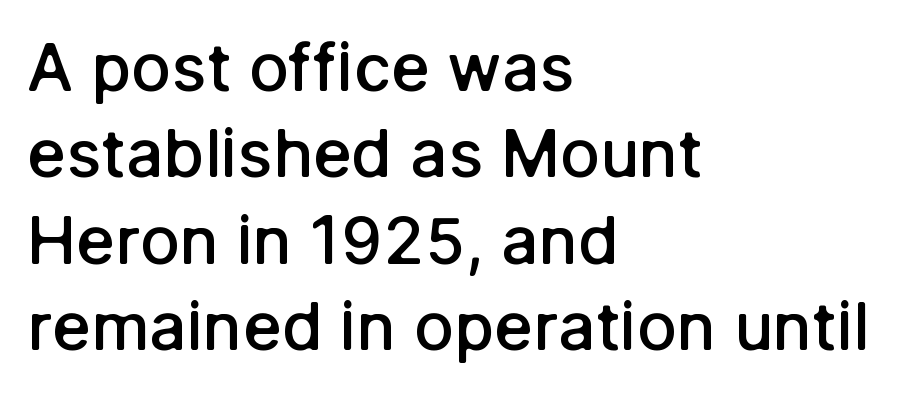
The image shows 66 px semibold sans-serif type, upright; set left-aligned, normal line spacing (1.31x), normal letter spacing, not underlined; low stroke contrast and a medium x-height.
